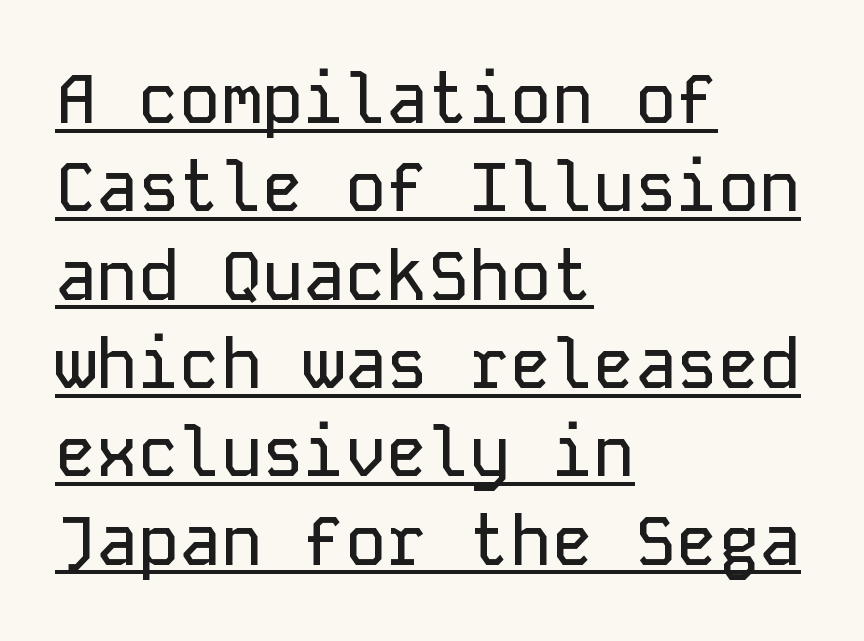
The image shows 69 px sans-serif type, upright, monospaced; set left-aligned, normal line spacing (1.28x), normal letter spacing, underlined; low stroke contrast and a medium x-height.
